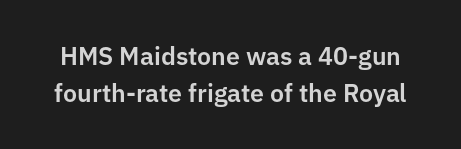
Designer's note — italics off, roman on. Any mark beneath the type? The region is blank. Horizontal bands of white between lines are of average thickness. Default kerning and tracking; the words read as compact shapes.
